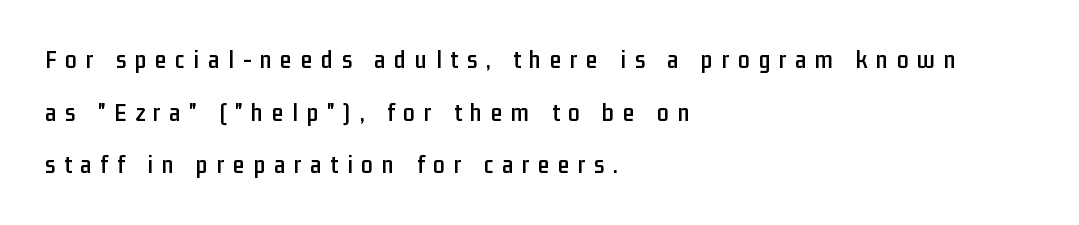
A great deal of white space separates one row of letters from the next. In terms of posture, this sample is upright. Each row of text sits above clean, open space. Words appear elongated and porous because spacing is wide. Is the block centered? No — it sits flush against the left margin.
